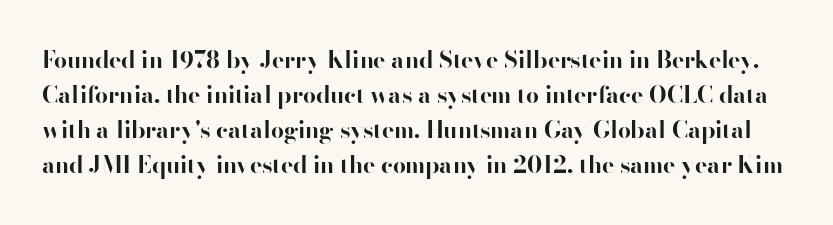
Q: Is the text bold? A: Yes.
Q: Is the text italic (slanted)? A: No, it is upright.
Q: Is the text underlined? A: No.
Q: Is the spacing between letters normal or unusually wide? A: Normal.
Q: Is the spacing between lines tight, normal or loose? A: Normal.
